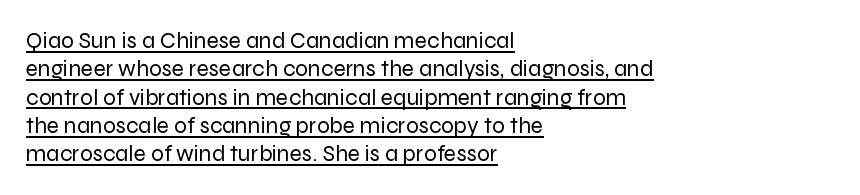
The image shows 23 px text type, upright; set left-aligned, line spacing 1.23x, normal letter spacing, underlined.
